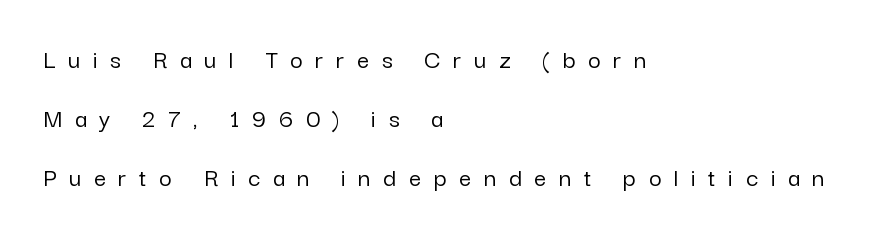
Q: Is the text italic (slanted)? A: No, it is upright.
Q: Is the text underlined? A: No.
Q: How is the paragraph aligned? A: Left-aligned.
Q: Is the spacing between letters normal or unusually wide? A: Unusually wide.
Q: Is the spacing between lines tight, normal or loose? A: Loose.
